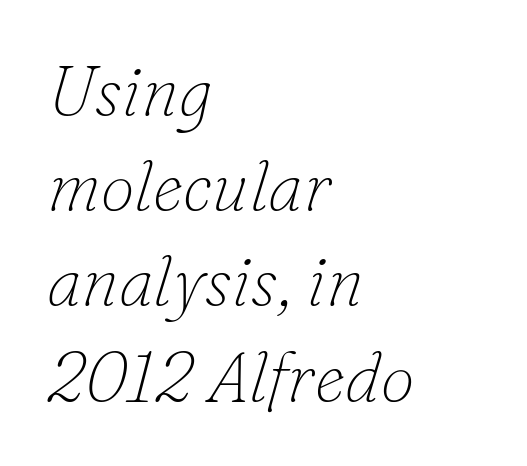
Lines of text with bare space underneath. Do the characters align in a grid? No, the font is proportional. The face used here is seriffed, in the tradition of book romans. Heaviness? Minimal to ordinary, like unemphasized prose.
